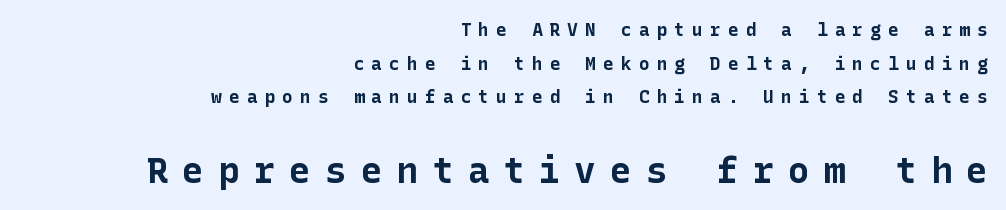
Q: Is the text bold? A: Yes.
Q: Is the text italic (slanted)? A: No, it is upright.
Q: Is the typeface a serif or a sans-serif typeface? A: Sans-serif.
Q: Is the text underlined? A: No.
Q: How is the paragraph aligned? A: Right-aligned.
Q: Is the spacing between letters normal or unusually wide? A: Unusually wide.
Q: Which block of text is set in a larger size, the first (top) or the second (bottom)? A: The second (bottom) one.
Q: Width (condensed, normal, or wide)? A: Normal.
Q: Stroke contrast? A: Low.
Q: x-height? A: Medium.
